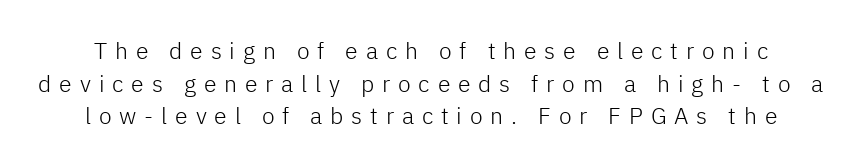
The image shows 23 px text type, upright; set normal line spacing (1.42x), unusually wide letter spacing (+0.34 em), not underlined.
